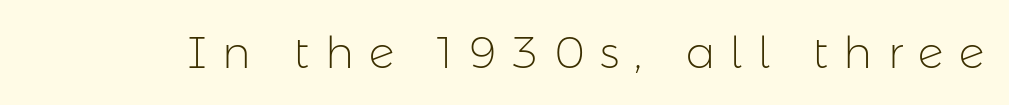
The type is letterspaced generously, with wide tracking. Designer's note — italics off, roman on. This rendering features lettering with no underline. You can tell from the bare stems that sans-serif type was used.
